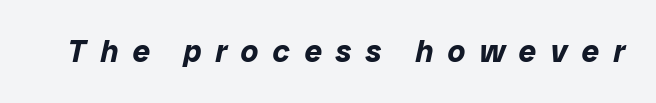
{"italic": "yes", "lean": "right", "slant_degrees": 12, "bold": "yes", "weight": "bold", "width": "normal", "stroke_contrast": "low", "x_height": "medium", "monospaced": "no", "underline": "no", "letter_spacing": "wide", "letter_spacing_em": 0.45, "glyph_px": 31}
